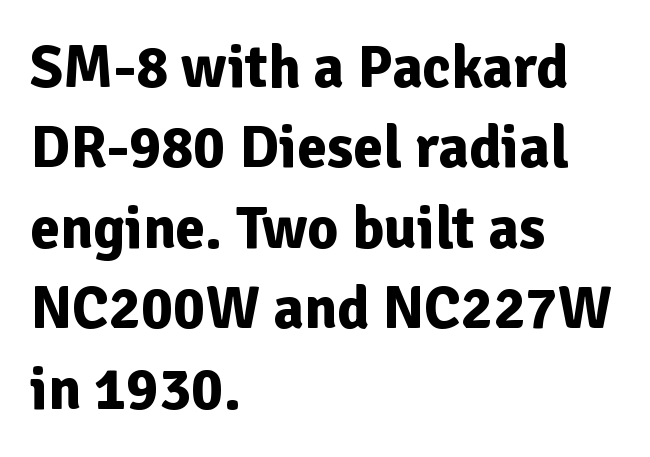
The image shows 60 px bold sans-serif type, upright; set left-aligned, normal line spacing (1.34x), normal letter spacing, not underlined; low stroke contrast and a medium x-height.
